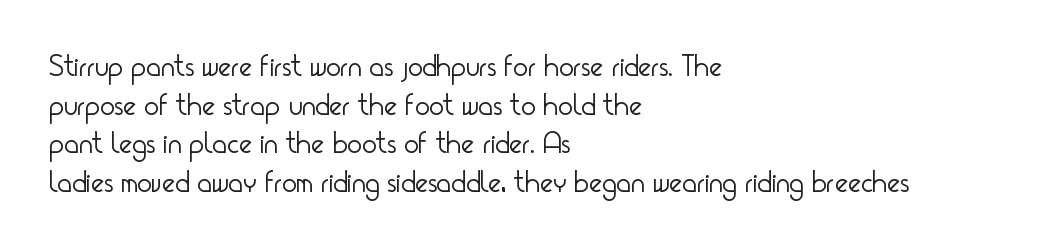
Character widths vary here, with narrow letters taking less room than wide ones. Summary of vertical rhythm: regular, with standard interline spacing. Unmarked baselines from the first word to the last. Think standard paragraph weight, or any step lighter than that. A roman cut, with each character standing at attention.
